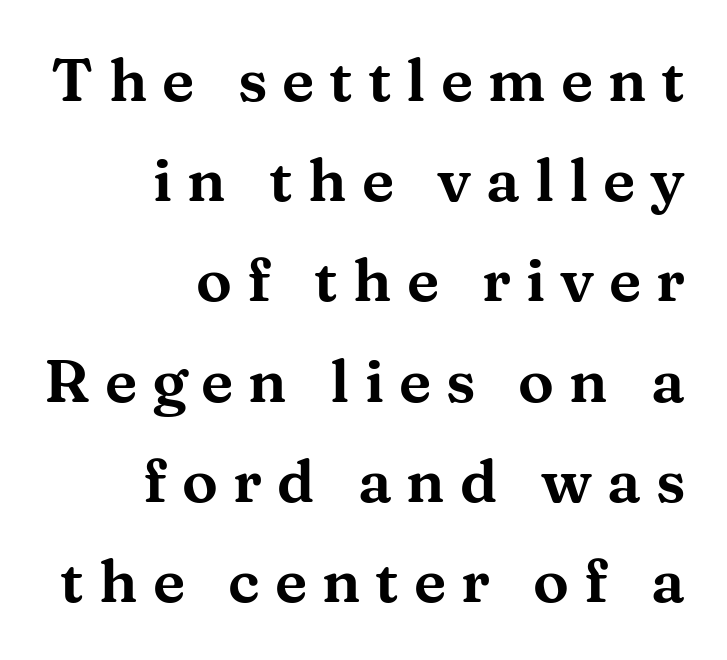
The image shows 60 px wide serif type, upright; set right-aligned, normal line spacing (1.67x), unusually wide letter spacing (+0.25 em), not underlined; medium stroke contrast and a medium x-height.
